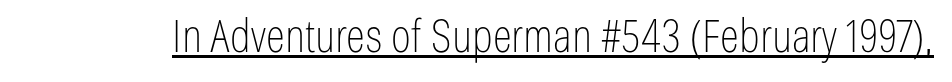
Q: Is the text bold? A: No.
Q: Is the text italic (slanted)? A: No, it is upright.
Q: Is the typeface a serif or a sans-serif typeface? A: Sans-serif.
Q: Is the text underlined? A: Yes.
Q: Is the spacing between letters normal or unusually wide? A: Normal.
Q: Width (condensed, normal, or wide)? A: Condensed.
Q: Stroke contrast? A: Low.
Q: x-height? A: Medium.
Q: Monospaced? A: No.
